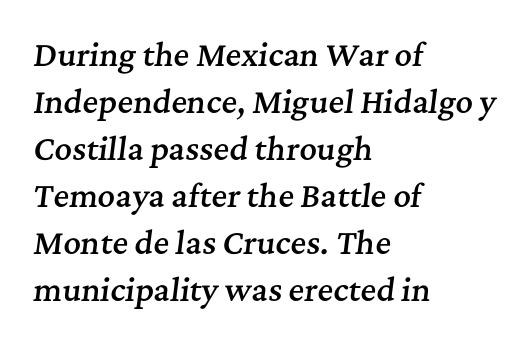
{"serif": "yes", "italic": "yes", "lean": "right", "slant_degrees": 7, "bold": "semi", "weight": "semibold", "width": "normal", "stroke_contrast": "medium", "x_height": "medium", "monospaced": "no", "underline": "no", "align": "left", "line_spacing": "normal", "line_spacing_ratio": 1.57, "letter_spacing": "normal", "letter_spacing_em": 0.0, "glyph_px": 30}
